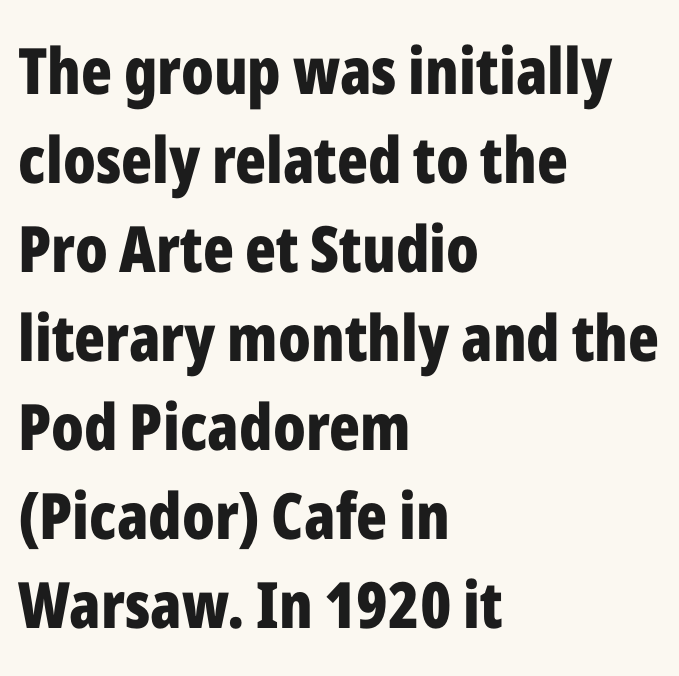
You could not count columns in this text — the font is proportionally spaced. Observe the absence of serifs on each vertical stroke in this sample. Style check: upright. The setting favours the left margin, as ordinary paragraphs usually do. The letters sit at their default tracking, neither squeezed nor spread.
